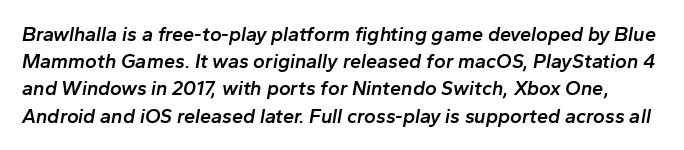
{"italic": "yes", "lean": "right", "slant_degrees": 10, "bold": "semi", "underline": "no", "line_spacing": "normal", "line_spacing_ratio": 1.36, "letter_spacing": "normal", "letter_spacing_em": 0.0, "glyph_px": 20}
